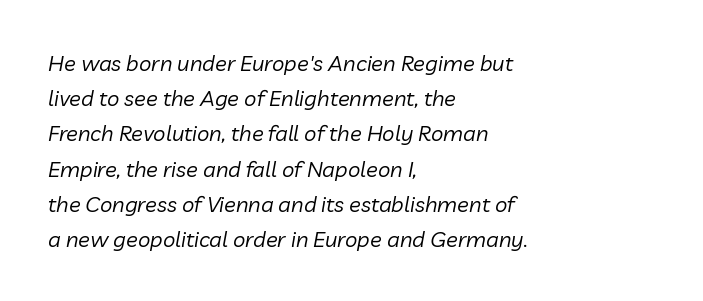
The image shows 22 px text type, italic (leaning right); set left-aligned, normal line spacing (1.6x), normal letter spacing, not underlined.
